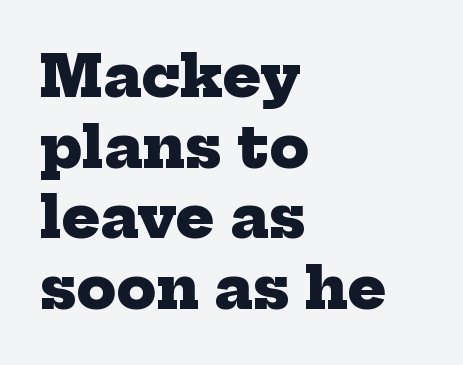
Q: Is the text bold? A: Yes.
Q: Is the typeface a serif or a sans-serif typeface? A: Serif.
Q: Is the text underlined? A: No.
Q: How is the paragraph aligned? A: Left-aligned.
Q: Is the spacing between letters normal or unusually wide? A: Normal.
Q: Width (condensed, normal, or wide)? A: Normal.
Q: Stroke contrast? A: Low.
Q: x-height? A: Medium.
Q: Monospaced? A: No.
